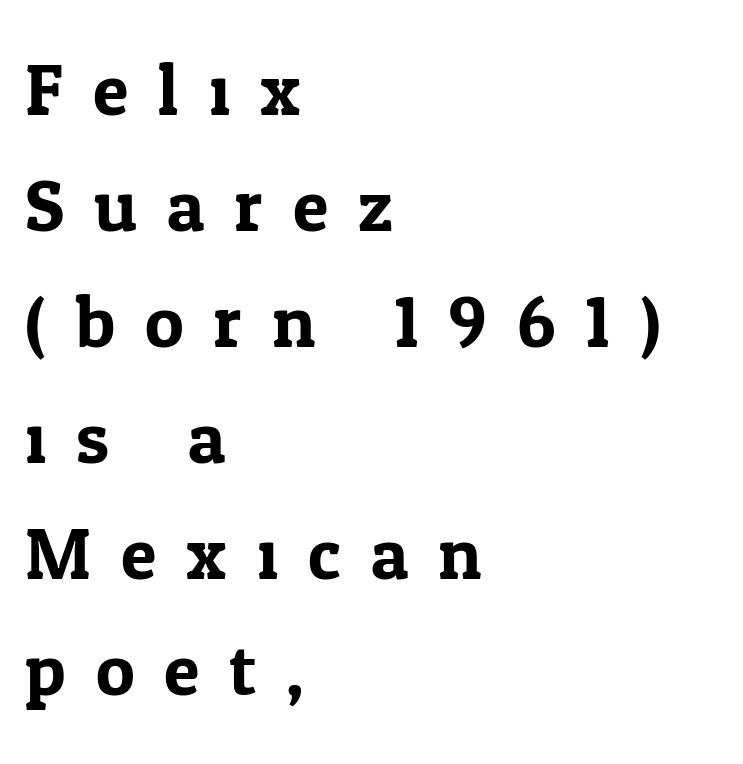
The image shows 73 px serif type, upright; set left-aligned, normal line spacing (1.59x), unusually wide letter spacing (+0.41 em), not underlined; low stroke contrast and a medium x-height.
